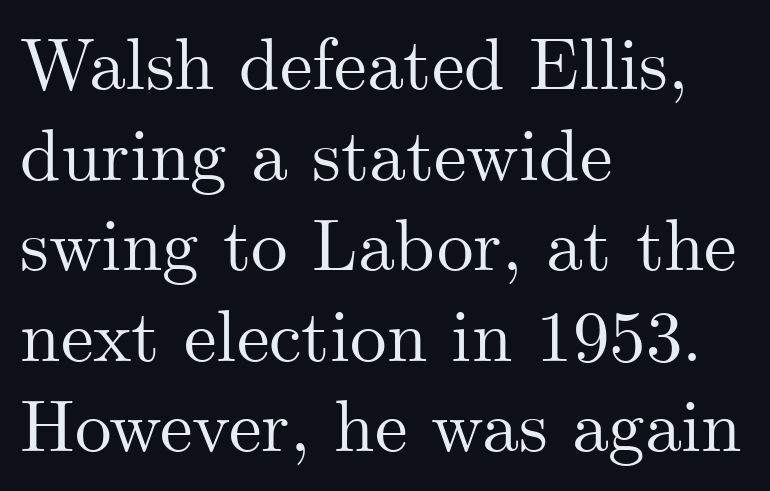
Regarding serifs, this sample has them. Nope, not italic — everything's standing straight. The rendering keeps characters at their native spacing. The setting favours the left margin, as ordinary paragraphs usually do. Note the varied advance widths — an 'i' is clearly narrower than an 'm'.
